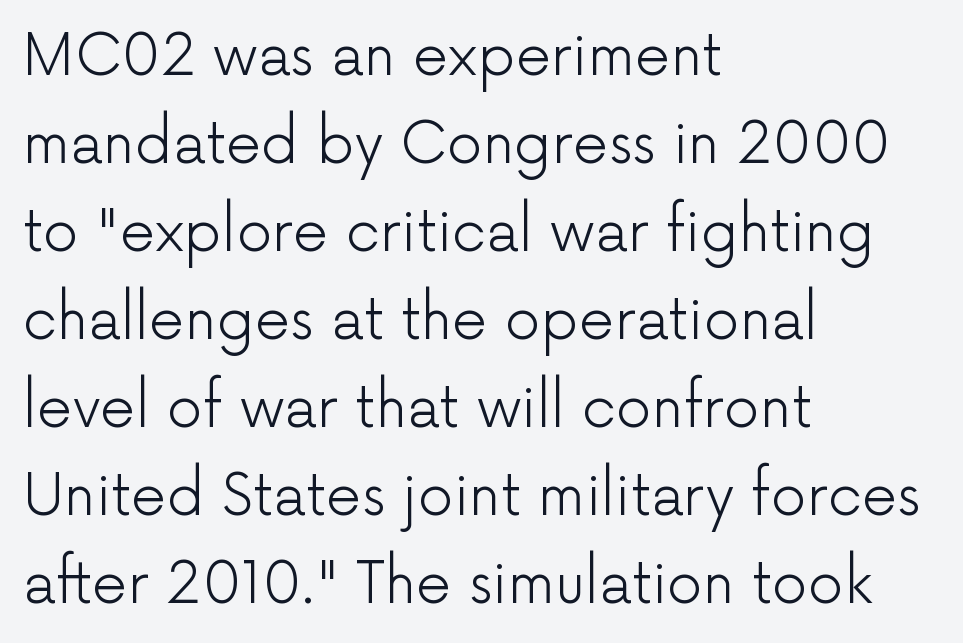
{"serif": "no", "italic": "no", "bold": "no", "weight": "light", "width": "normal", "stroke_contrast": "low", "x_height": "medium", "monospaced": "no", "underline": "no", "align": "left", "line_spacing": "normal", "line_spacing_ratio": 1.57, "letter_spacing": "normal", "letter_spacing_em": 0.0, "glyph_px": 56}
